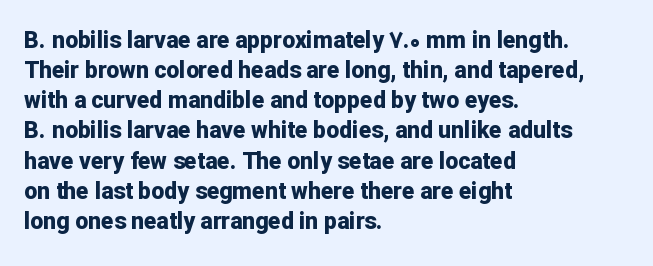
Q: Is the text bold? A: Yes.
Q: Is the text italic (slanted)? A: No, it is upright.
Q: Is the text underlined? A: No.
Q: How is the paragraph aligned? A: Left-aligned.
Q: Is the spacing between letters normal or unusually wide? A: Normal.
Q: Is the spacing between lines tight, normal or loose? A: Normal.
